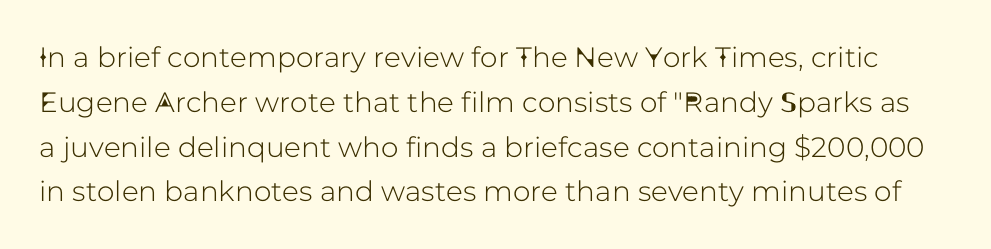
{"serif": "no", "italic": "no", "width": "normal", "stroke_contrast": "low", "x_height": "medium", "monospaced": "no", "underline": "no", "line_spacing": "normal", "line_spacing_ratio": 1.6, "letter_spacing": "normal", "letter_spacing_em": 0.0, "glyph_px": 28}
